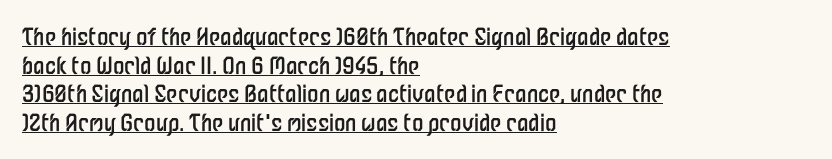
The image shows 23 px text type, upright; set left-aligned, line spacing 1.24x, normal letter spacing, underlined.
